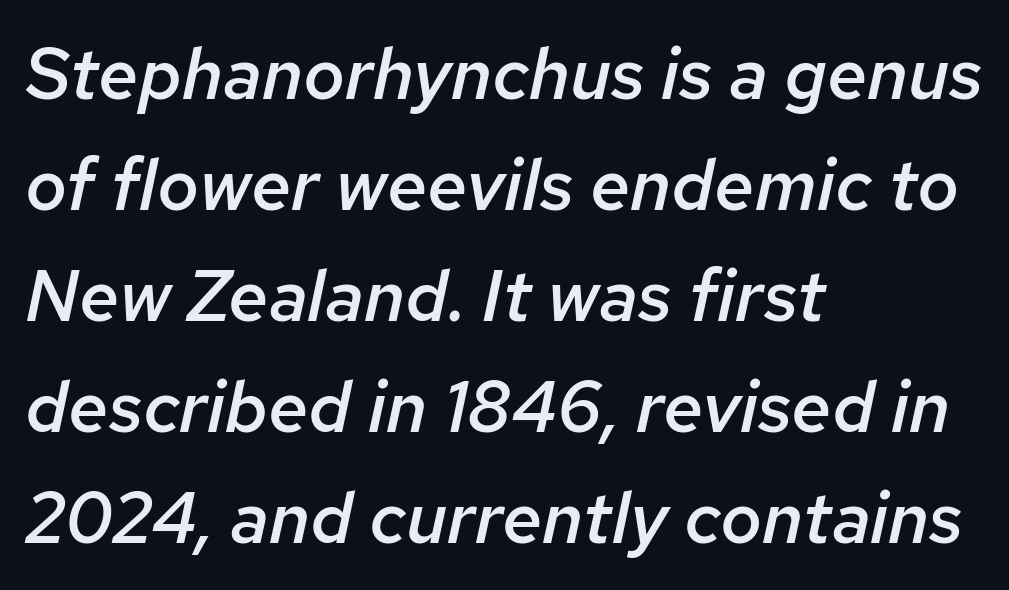
{"italic": "yes", "lean": "right", "slant_degrees": 12, "bold": "semi", "weight": "semibold", "width": "normal", "stroke_contrast": "low", "x_height": "medium", "monospaced": "no", "underline": "no", "align": "left", "line_spacing": "normal", "line_spacing_ratio": 1.54, "letter_spacing": "normal", "letter_spacing_em": 0.0, "glyph_px": 72}
